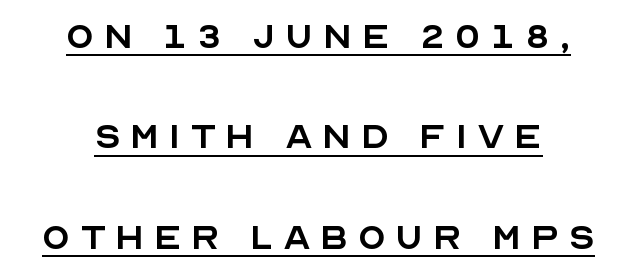
Is this a fixed-width face? No — the glyphs have proportional, varying widths. A typesetter would label this face a sans. The strokes carry an ordinary text weight at most. The passage shown is underscored from start to finish. How are the letters spaced? Widely, with obvious added tracking.
